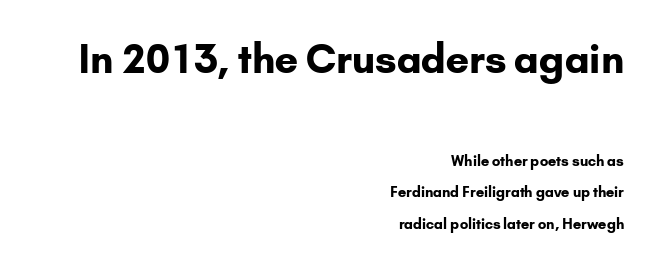
Q: Is the text bold? A: Yes.
Q: Is the text italic (slanted)? A: No, it is upright.
Q: Is the typeface a serif or a sans-serif typeface? A: Sans-serif.
Q: Is the text underlined? A: No.
Q: How is the paragraph aligned? A: Right-aligned.
Q: Is the spacing between letters normal or unusually wide? A: Normal.
Q: Is the spacing between lines tight, normal or loose? A: Loose.
Q: Which block of text is set in a larger size, the first (top) or the second (bottom)? A: The first (top) one.
Q: Width (condensed, normal, or wide)? A: Normal.
Q: Stroke contrast? A: Low.
Q: x-height? A: Small.
Q: Monospaced? A: No.
